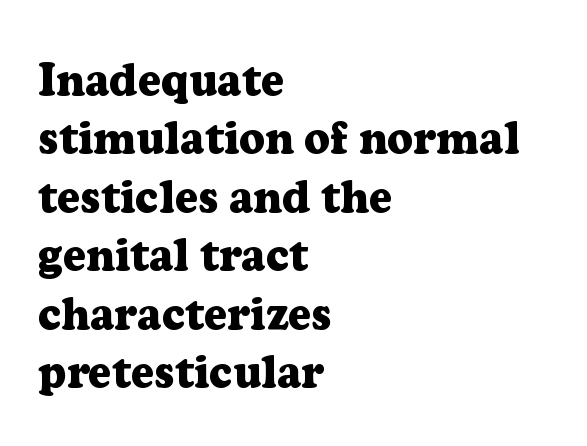
Q: Is the text bold? A: Yes.
Q: Is the text italic (slanted)? A: No, it is upright.
Q: Is the typeface a serif or a sans-serif typeface? A: Serif.
Q: Is the text underlined? A: No.
Q: How is the paragraph aligned? A: Left-aligned.
Q: Is the spacing between letters normal or unusually wide? A: Normal.
Q: Is the spacing between lines tight, normal or loose? A: Normal.
Q: Width (condensed, normal, or wide)? A: Normal.
Q: Stroke contrast? A: Low.
Q: x-height? A: Medium.
Q: Monospaced? A: No.
